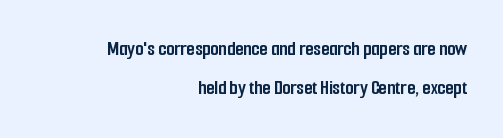
{"italic": "no", "bold": "yes", "underline": "no", "align": "right", "line_spacing_ratio": 1.87, "letter_spacing": "normal", "letter_spacing_em": 0.0, "glyph_px": 21}
